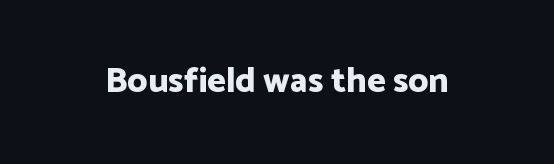
Q: Is the text bold? A: Yes.
Q: Is the text italic (slanted)? A: No, it is upright.
Q: Is the typeface a serif or a sans-serif typeface? A: Sans-serif.
Q: Is the text underlined? A: No.
Q: Is the spacing between letters normal or unusually wide? A: Normal.
Q: Width (condensed, normal, or wide)? A: Normal.
Q: Stroke contrast? A: Low.
Q: x-height? A: Medium.
Q: Monospaced? A: No.
